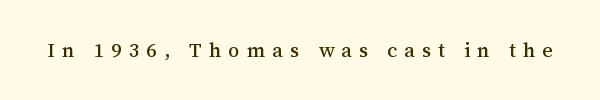
The image shows 20 px text type, upright; set unusually wide letter spacing (+0.36 em), not underlined.
